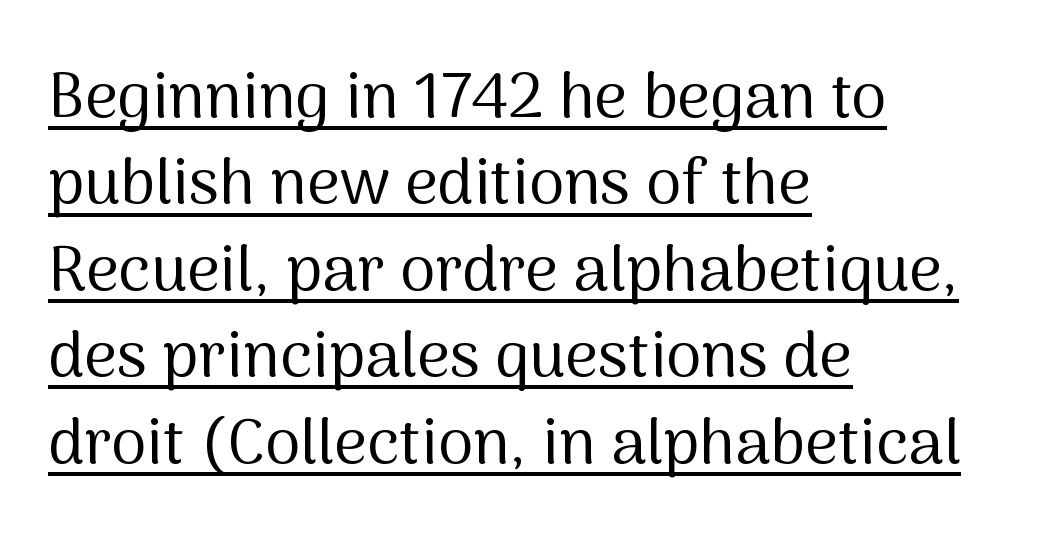
Q: Is the text bold? A: No.
Q: Is the text italic (slanted)? A: No, it is upright.
Q: Is the typeface a serif or a sans-serif typeface? A: Sans-serif.
Q: Is the text underlined? A: Yes.
Q: How is the paragraph aligned? A: Left-aligned.
Q: Is the spacing between letters normal or unusually wide? A: Normal.
Q: Is the spacing between lines tight, normal or loose? A: Normal.
Q: Width (condensed, normal, or wide)? A: Normal.
Q: Stroke contrast? A: Medium.
Q: x-height? A: Medium.
Q: Monospaced? A: No.
